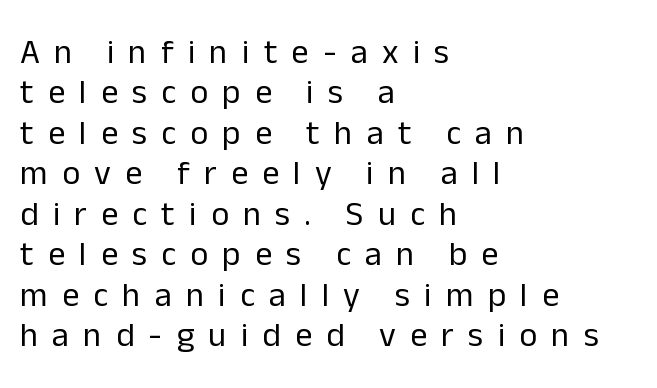
The image shows 34 px regular-weight sans-serif type, upright; set left-aligned, line spacing 1.19x, unusually wide letter spacing (+0.42 em), not underlined; low stroke contrast and a medium x-height.
